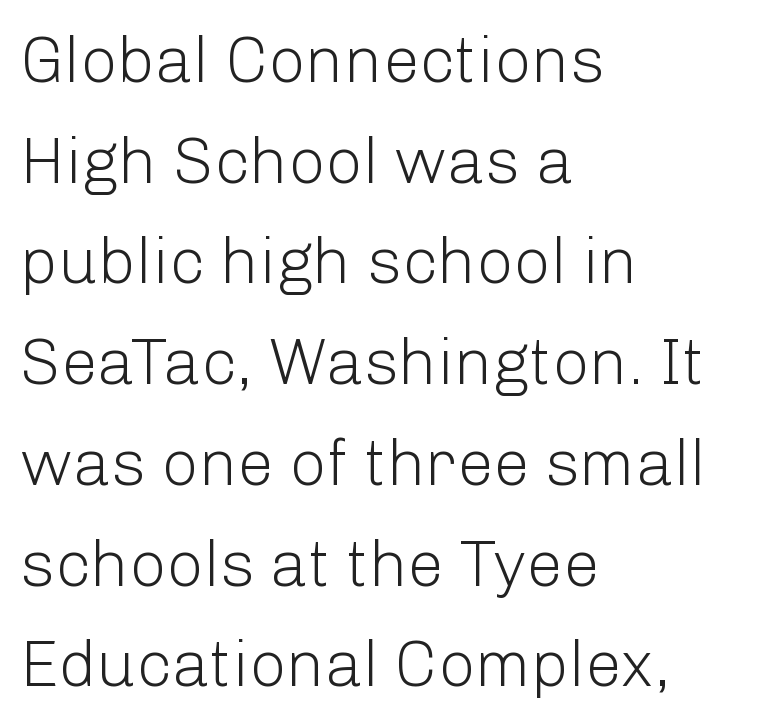
{"serif": "no", "italic": "no", "bold": "no", "weight": "light", "width": "normal", "stroke_contrast": "low", "x_height": "medium", "monospaced": "no", "underline": "no", "align": "left", "line_spacing": "normal", "line_spacing_ratio": 1.55, "letter_spacing": "normal", "letter_spacing_em": 0.0, "glyph_px": 65}
